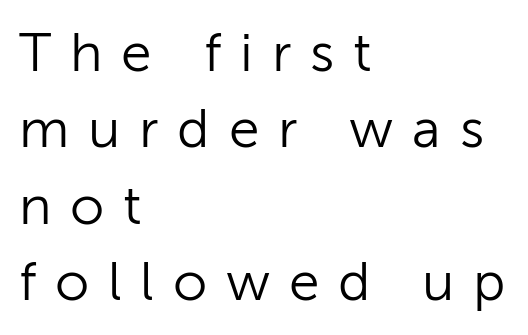
The image shows 55 px light sans-serif type, upright; set left-aligned, normal line spacing (1.39x), unusually wide letter spacing (+0.34 em), not underlined; low stroke contrast and a medium x-height.
